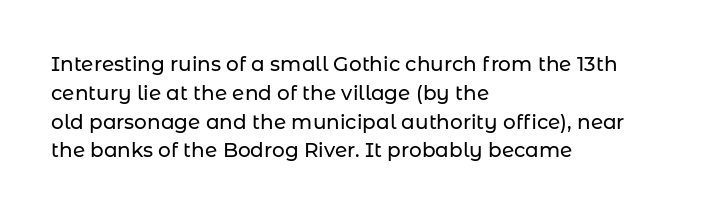
Default kerning and tracking; the words read as compact shapes. The type sits square on the baseline with zero lean. How would I describe the line gaps? Plain and ordinary. The zone under the glyphs is completely vacant. The lines are quadded left.
